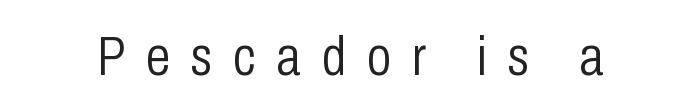
The font's upright variant was chosen for this text. This rendering widens character spacing well past its baseline value. The font is comparable to plain body text, perhaps lighter. The passage shown is typeset with a sans-serif family. This rendering features lettering with no underline.
